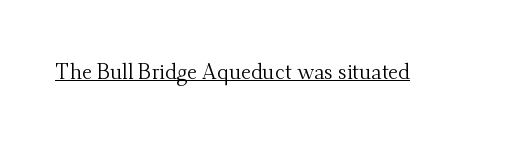
{"italic": "no", "bold": "no", "underline": "yes", "letter_spacing": "normal", "letter_spacing_em": 0.0, "glyph_px": 21}
